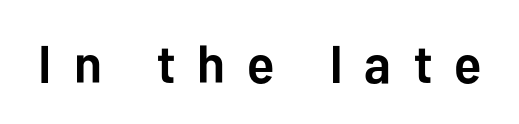
The image shows 53 px semibold sans-serif type, upright; set unusually wide letter spacing (+0.42 em), not underlined; low stroke contrast and a medium x-height.
